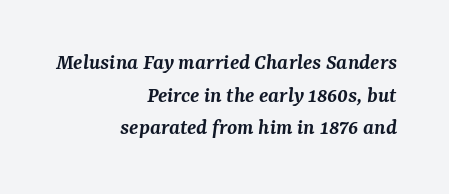
The image shows 23 px text type, italic (leaning right); set right-aligned, normal line spacing (1.42x), normal letter spacing, not underlined.
